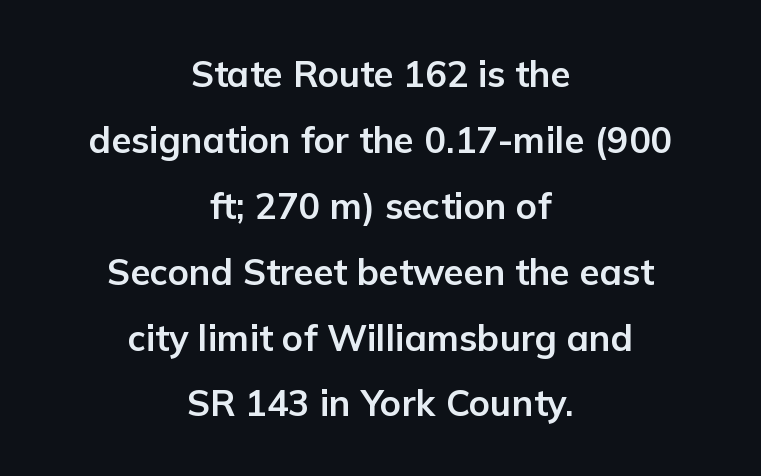
In terms of letterspacing, this is plain default setting. A student would call this center alignment; a typographer would say set centered. The font's upright variant was chosen for this text. Each letter keeps its own natural width here, so spacing adapts to shape. Every letter is thick-stroked: bold, no question.
